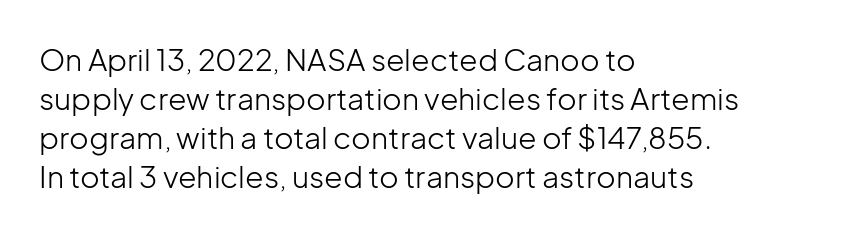
Q: Is the text bold? A: No.
Q: Is the text italic (slanted)? A: No, it is upright.
Q: Is the typeface a serif or a sans-serif typeface? A: Sans-serif.
Q: Is the text underlined? A: No.
Q: How is the paragraph aligned? A: Left-aligned.
Q: Is the spacing between letters normal or unusually wide? A: Normal.
Q: Is the spacing between lines tight, normal or loose? A: Normal.
Q: Width (condensed, normal, or wide)? A: Normal.
Q: Stroke contrast? A: Low.
Q: x-height? A: Medium.
Q: Monospaced? A: No.
